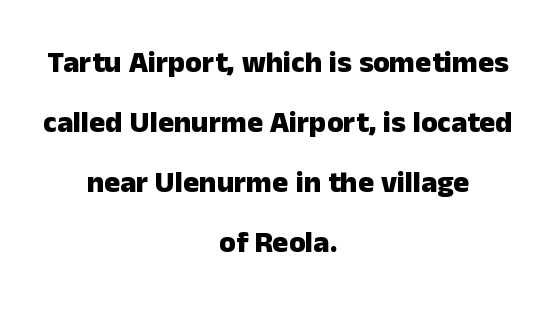
The image shows 30 px heavy sans-serif type, upright; set centered, loose line spacing (2.0x), normal letter spacing, not underlined; low stroke contrast and a medium x-height.
